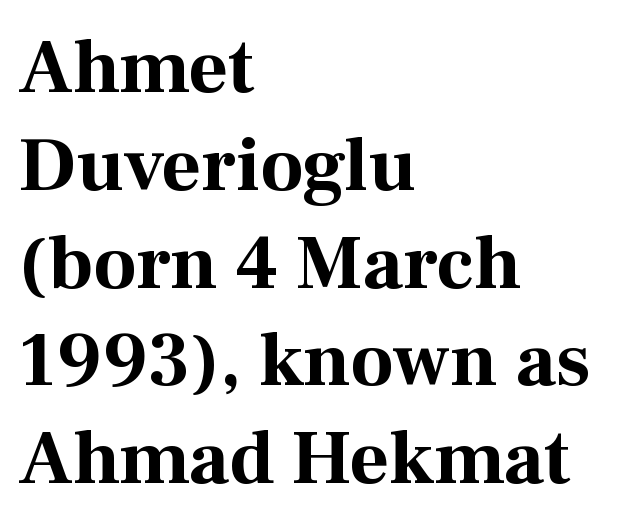
The image shows 77 px bold serif type, upright; set left-aligned, normal line spacing (1.27x), normal letter spacing, not underlined; medium stroke contrast and a medium x-height.
